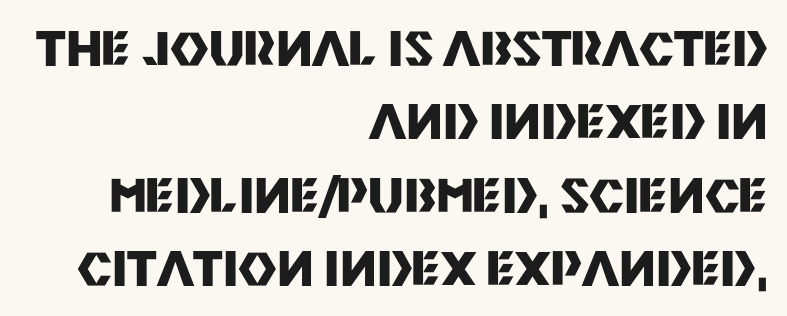
{"serif": "no", "italic": "no", "bold": "yes", "weight": "heavy", "width": "normal", "stroke_contrast": "medium", "x_height": "large", "monospaced": "no", "underline": "no", "align": "right", "line_spacing": "normal", "line_spacing_ratio": 1.56, "letter_spacing": "normal", "letter_spacing_em": 0.0, "glyph_px": 47}
